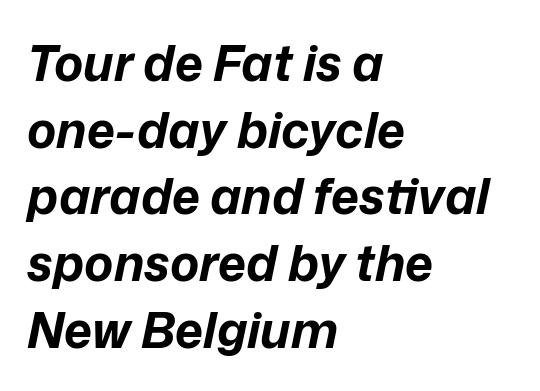
The image shows 49 px bold type, italic (leaning right); set left-aligned, normal line spacing (1.36x), normal letter spacing, not underlined; low stroke contrast and a medium x-height.
